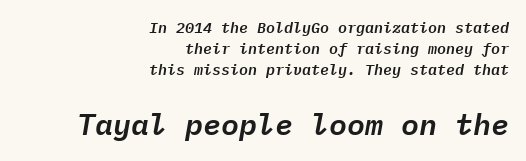
The image shows 30 px text type, italic (leaning right), monospaced; set right-aligned, normal line spacing (1.4x), normal letter spacing, not underlined; the second (bottom) block is 2.0x larger; low stroke contrast and a medium x-height.
